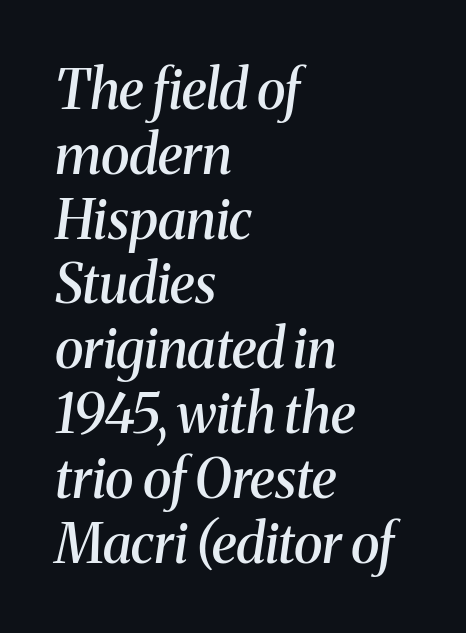
The space directly below the letters is spotless. The face used here is proportionally spaced, like ordinary book or web type. The rendering anchors every line to the left-hand side. These lines are composed in type with serifs. Stems and bowls a touch heavier than normal — semibold. Inter-character spacing is left at the font's built-in metrics.
